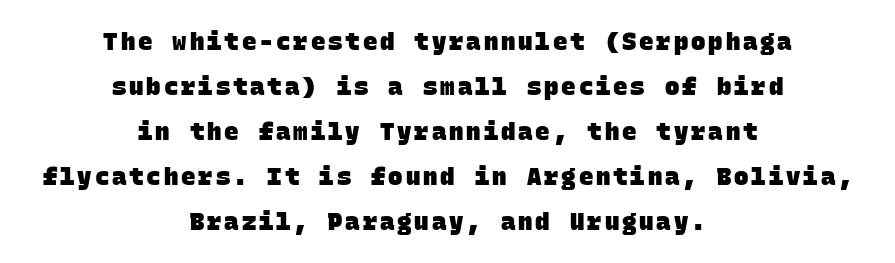
A clean baseline with only descenders dipping below it. Compared with a flush-left layout, this one balances lines on the center instead. Is the type bold? Yes — the strokes are clearly thick and heavy.
